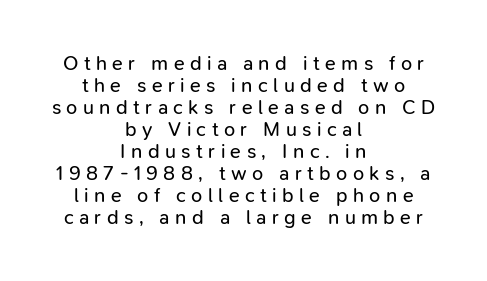
Q: Is the text bold? A: No.
Q: Is the text italic (slanted)? A: No, it is upright.
Q: Is the text underlined? A: No.
Q: How is the paragraph aligned? A: Centered.
Q: Is the spacing between letters normal or unusually wide? A: Unusually wide.
Q: Is the spacing between lines tight, normal or loose? A: Tight.
